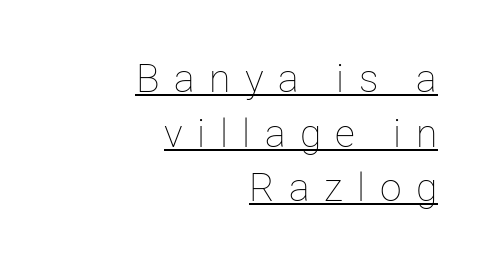
The typesetting does not lean heavy: it is not bold. Proportional: the letters do not fall into vertical columns. This rendering uses right alignment, leaving the left contour irregular. These characters rest on top of a visible drawn line. Vertical spacing — default.
